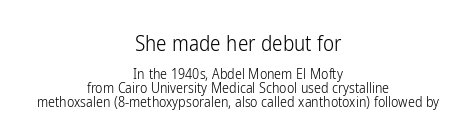
Q: Is the text bold? A: No.
Q: Is the text italic (slanted)? A: No, it is upright.
Q: Is the text underlined? A: No.
Q: How is the paragraph aligned? A: Centered.
Q: Is the spacing between letters normal or unusually wide? A: Normal.
Q: Is the spacing between lines tight, normal or loose? A: Tight.
Q: Which block of text is set in a larger size, the first (top) or the second (bottom)? A: The first (top) one.
